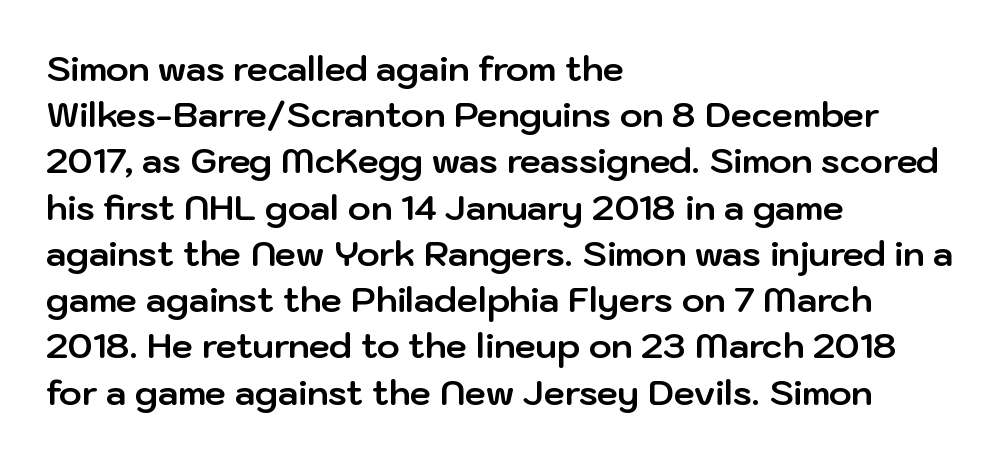
{"serif": "no", "italic": "no", "bold": "yes", "weight": "bold", "width": "normal", "stroke_contrast": "low", "x_height": "medium", "monospaced": "no", "underline": "no", "align": "left", "line_spacing": "normal", "line_spacing_ratio": 1.36, "letter_spacing": "normal", "letter_spacing_em": 0.0, "glyph_px": 34}
